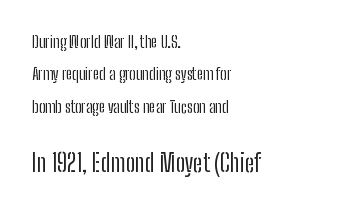
Q: Is the text bold? A: No.
Q: Is the text italic (slanted)? A: No, it is upright.
Q: Is the text underlined? A: No.
Q: How is the paragraph aligned? A: Left-aligned.
Q: Is the spacing between letters normal or unusually wide? A: Normal.
Q: Is the spacing between lines tight, normal or loose? A: Loose.
Q: Which block of text is set in a larger size, the first (top) or the second (bottom)? A: The second (bottom) one.
